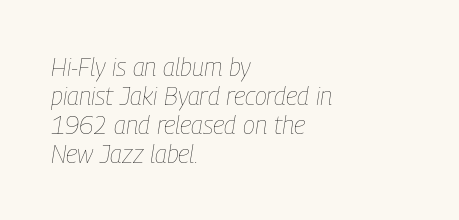
The image shows 25 px text type, italic (leaning right); set left-aligned, line spacing 1.16x, normal letter spacing, not underlined.
